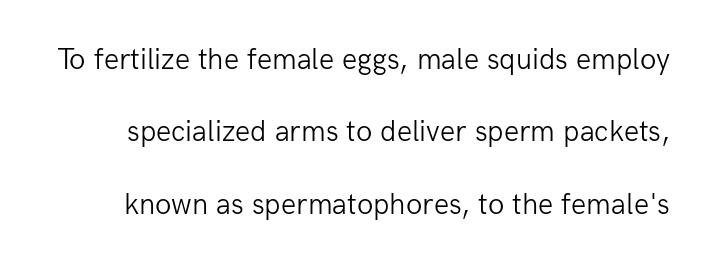
Each row of text sits above clean, open space. What's the leading like? Stretched, with rows far apart. This is sans-serif lettering, the kind often seen on screens and signage. Stems here are at most as thick as an everyday book face.
